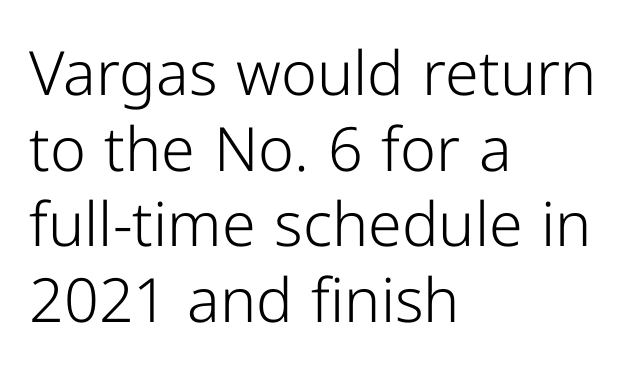
The image shows 61 px light sans-serif type, upright; set left-aligned, line spacing 1.24x, normal letter spacing, not underlined; low stroke contrast and a medium x-height.
